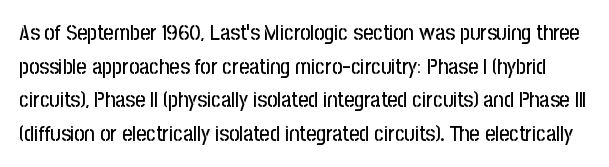
Q: Is the text italic (slanted)? A: No, it is upright.
Q: Is the text underlined? A: No.
Q: Is the spacing between letters normal or unusually wide? A: Normal.
Q: Is the spacing between lines tight, normal or loose? A: Normal.
